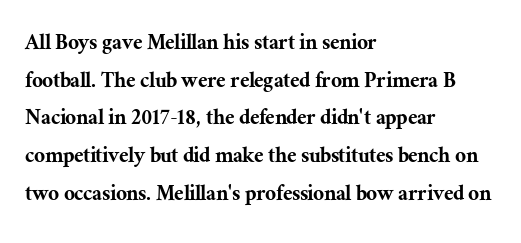
Q: Is the text italic (slanted)? A: No, it is upright.
Q: Is the text underlined? A: No.
Q: How is the paragraph aligned? A: Left-aligned.
Q: Is the spacing between letters normal or unusually wide? A: Normal.
Q: Is the spacing between lines tight, normal or loose? A: Normal.
